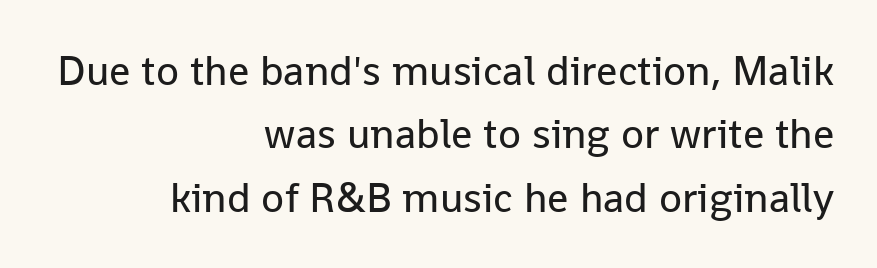
Posture: upright roman. A typesetter would label this face a sans. A typesetter would call this proportional, since set widths differ per character. How are the letters spaced? Ordinarily, with no added tracking.
